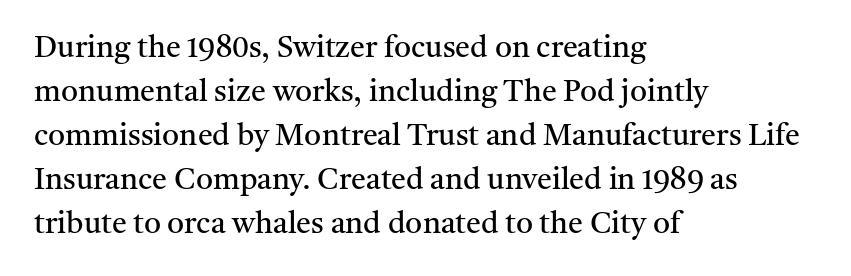
Compared with typical paragraphs, the rows here are spaced about the same. Honestly, the letter spacing is just normal — you wouldn't notice it. A light-to-regular cut is what we see here. The specimen omits any rule beneath the text block's lines.
